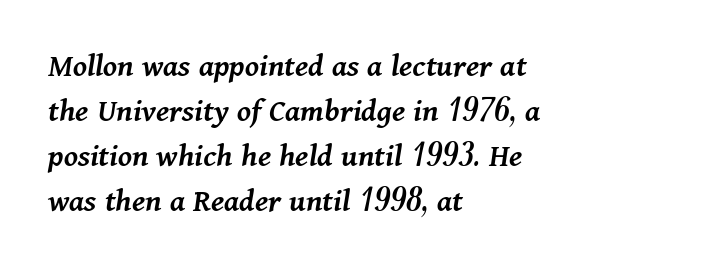
Q: Is the text bold? A: Semi-bold.
Q: Is the text italic (slanted)? A: Yes, it leans right by about 11 degrees.
Q: Is the text underlined? A: No.
Q: How is the paragraph aligned? A: Left-aligned.
Q: Is the spacing between letters normal or unusually wide? A: Normal.
Q: Is the spacing between lines tight, normal or loose? A: Normal.
Q: Width (condensed, normal, or wide)? A: Normal.
Q: Stroke contrast? A: Medium.
Q: x-height? A: Medium.
Q: Monospaced? A: No.
